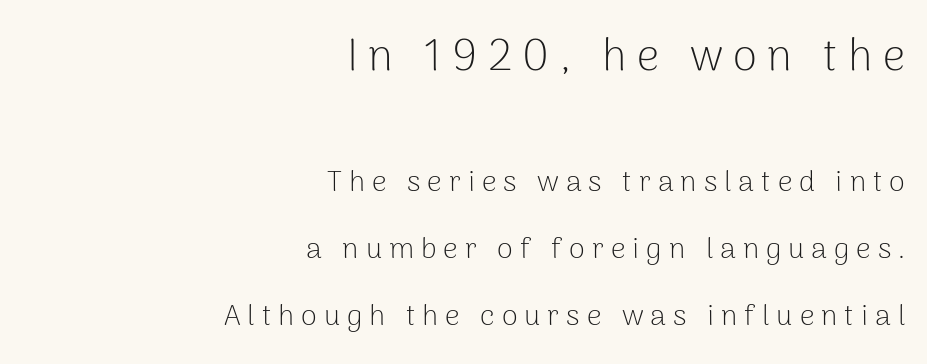
A clean baseline with only descenders dipping below it. The letters advance in unequal steps, a hallmark of proportional type. Large over small — that's the arrangement of the two blocks here. The typography opts for an upright posture over an oblique one. Grotesque or geometric, the face here clearly has no serifs. Characters follow at a spacing far wider than the type designer built in.
